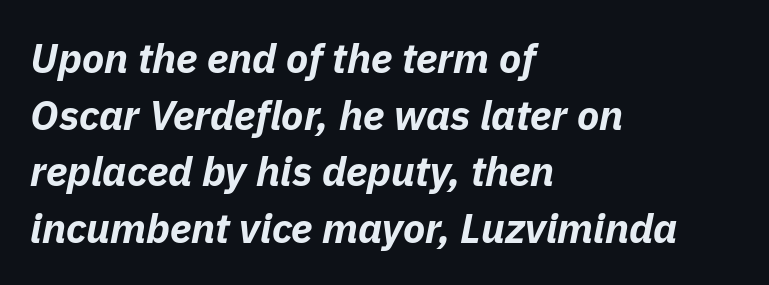
Q: Is the text bold? A: Yes.
Q: Is the text italic (slanted)? A: Yes, it leans right by about 11 degrees.
Q: Is the text underlined? A: No.
Q: How is the paragraph aligned? A: Left-aligned.
Q: Is the spacing between letters normal or unusually wide? A: Normal.
Q: Is the spacing between lines tight, normal or loose? A: Normal.
Q: Width (condensed, normal, or wide)? A: Normal.
Q: Stroke contrast? A: Low.
Q: x-height? A: Medium.
Q: Monospaced? A: No.
